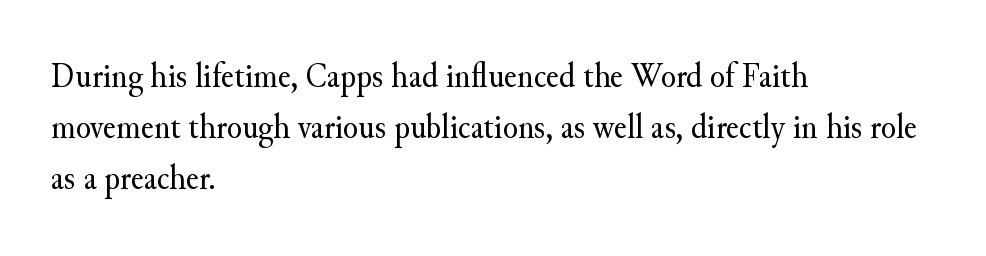
Lines of text with bare space underneath. The characters display serif detailing at their extremities. This sample keeps an unexceptional amount of space between lines. The typeface has the unassuming heft of standard copy or less.
